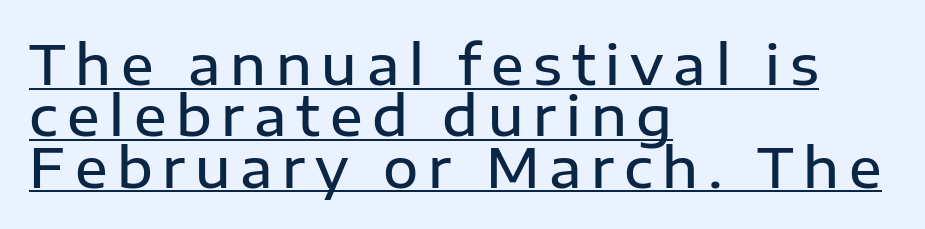
Q: Is the text bold? A: Semi-bold.
Q: Is the text italic (slanted)? A: No, it is upright.
Q: Is the typeface a serif or a sans-serif typeface? A: Sans-serif.
Q: Is the text underlined? A: Yes.
Q: How is the paragraph aligned? A: Left-aligned.
Q: Is the spacing between lines tight, normal or loose? A: Tight.
Q: Width (condensed, normal, or wide)? A: Normal.
Q: Stroke contrast? A: Low.
Q: x-height? A: Medium.
Q: Monospaced? A: No.
